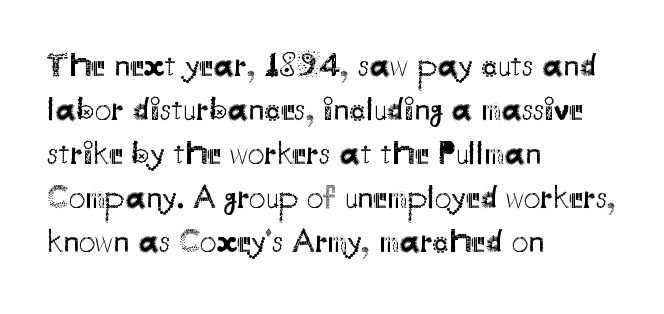
{"serif": "no", "italic": "no", "bold": "no", "weight": "regular", "width": "normal", "stroke_contrast": "medium", "x_height": "small", "monospaced": "no", "underline": "no", "align": "left", "line_spacing": "normal", "line_spacing_ratio": 1.33, "letter_spacing": "normal", "letter_spacing_em": 0.0, "glyph_px": 33}
